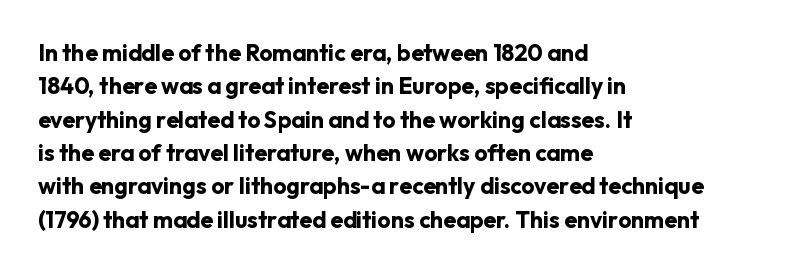
Q: Is the text bold? A: Yes.
Q: Is the text italic (slanted)? A: No, it is upright.
Q: Is the text underlined? A: No.
Q: How is the paragraph aligned? A: Left-aligned.
Q: Is the spacing between letters normal or unusually wide? A: Normal.
Q: Is the spacing between lines tight, normal or loose? A: Normal.
